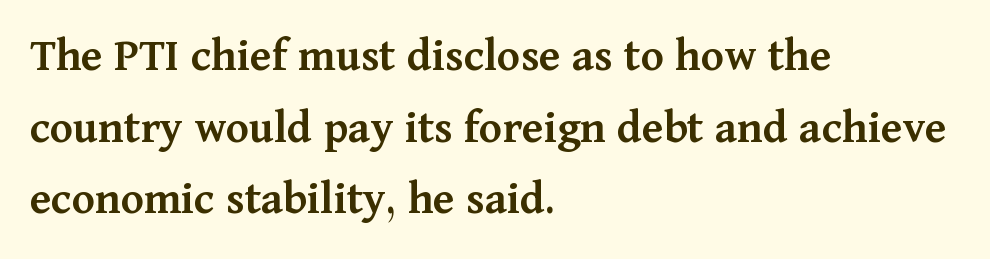
{"serif": "yes", "italic": "no", "bold": "semi", "weight": "semibold", "width": "normal", "stroke_contrast": "medium", "x_height": "medium", "monospaced": "no", "underline": "no", "align": "left", "line_spacing": "normal", "line_spacing_ratio": 1.49, "letter_spacing": "normal", "letter_spacing_em": 0.0, "glyph_px": 48}
